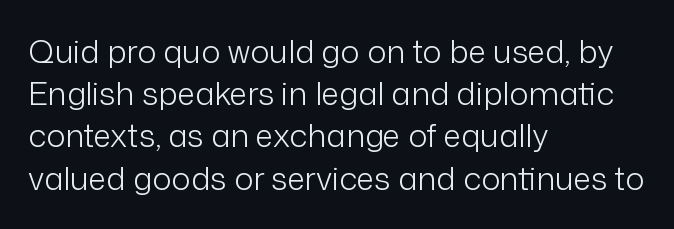
{"serif": "no", "italic": "no", "bold": "no", "weight": "light", "width": "normal", "stroke_contrast": "low", "x_height": "medium", "monospaced": "no", "underline": "no", "align": "left", "line_spacing": "normal", "line_spacing_ratio": 1.32, "letter_spacing": "normal", "letter_spacing_em": 0.0, "glyph_px": 32}
